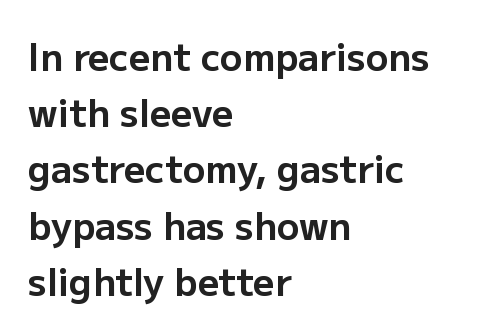
The image shows 37 px bold sans-serif type, upright; set left-aligned, normal line spacing (1.52x), normal letter spacing, not underlined; low stroke contrast and a medium x-height.
